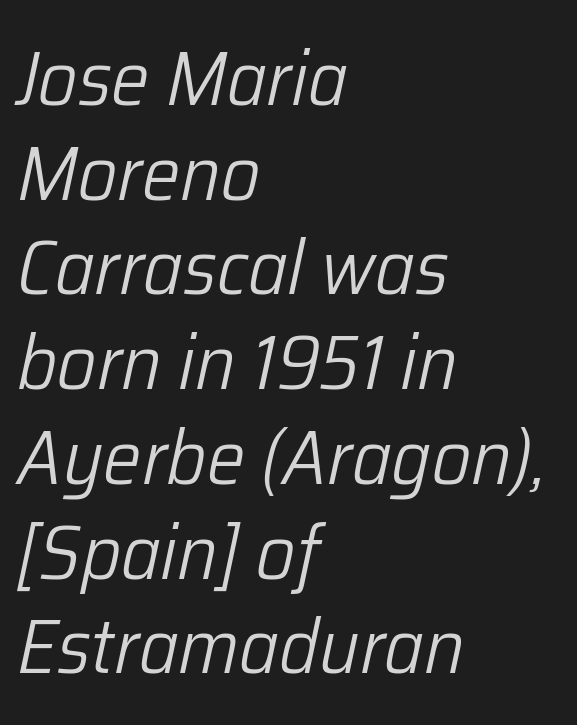
The image shows 77 px light type, italic (leaning right); set left-aligned, line spacing 1.23x, normal letter spacing, not underlined; low stroke contrast and a medium x-height.
